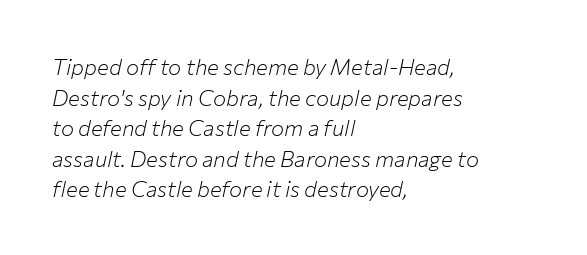
{"italic": "yes", "lean": "right", "slant_degrees": 12, "bold": "no", "underline": "no", "align": "left", "line_spacing": "normal", "line_spacing_ratio": 1.39, "letter_spacing": "normal", "letter_spacing_em": 0.0, "glyph_px": 22}
